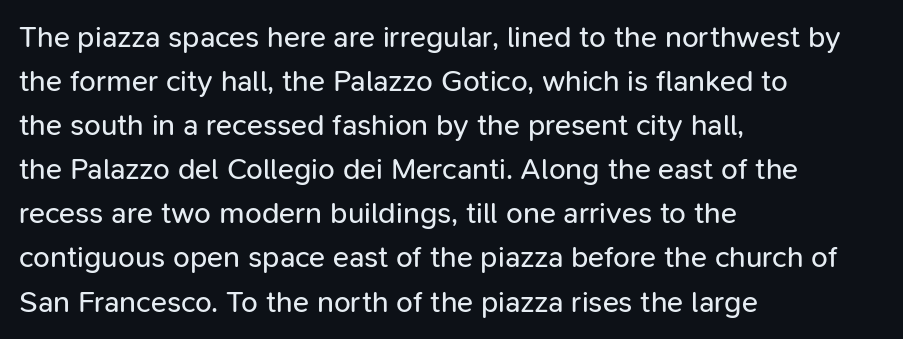
The cut favours lightness, reaching ordinary text weight at its darkest. These lines are rendered in a variable-pitch font. Short note: letters normally spaced. The area under the type is left untouched. The font family rendered here belongs to the sans-serif group.
